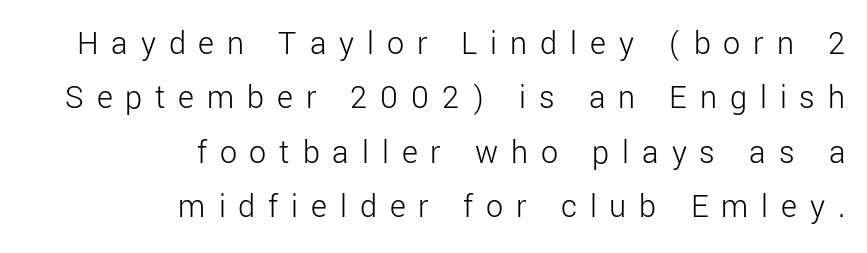
The image shows 34 px light sans-serif type, upright; set right-aligned, normal line spacing (1.6x), unusually wide letter spacing (+0.38 em), not underlined; low stroke contrast and a medium x-height.
